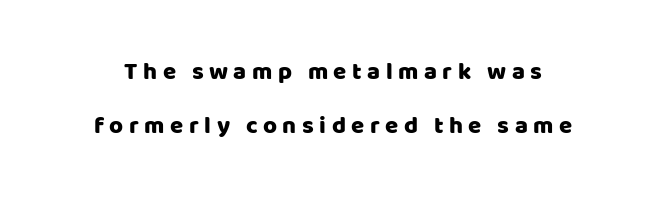
Q: Is the text italic (slanted)? A: No, it is upright.
Q: Is the text underlined? A: No.
Q: Is the spacing between letters normal or unusually wide? A: Unusually wide.
Q: Is the spacing between lines tight, normal or loose? A: Loose.
